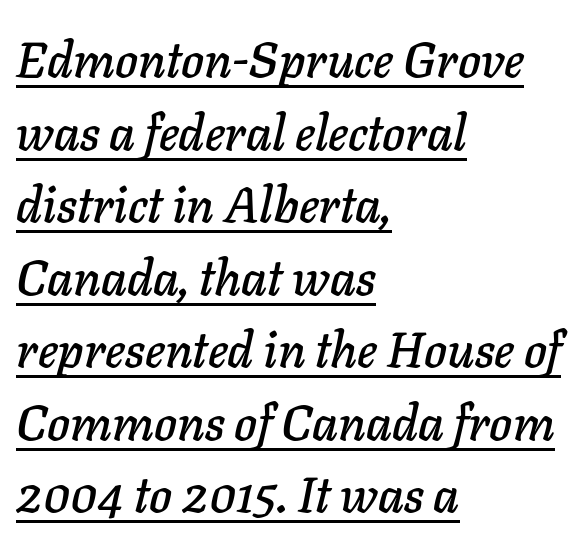
The image shows 49 px text type, italic (leaning right); set left-aligned, normal line spacing (1.48x), normal letter spacing, underlined; low stroke contrast and a medium x-height.
